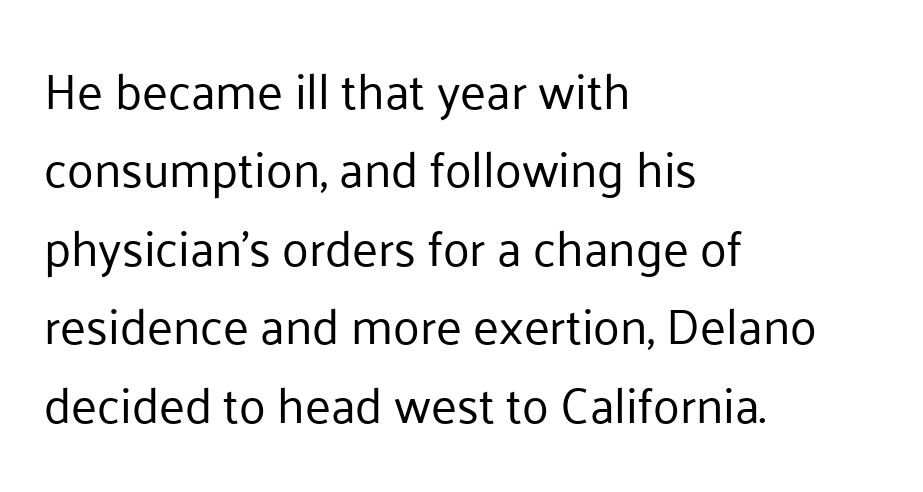
Q: Is the text bold? A: No.
Q: Is the text italic (slanted)? A: No, it is upright.
Q: Is the typeface a serif or a sans-serif typeface? A: Sans-serif.
Q: Is the text underlined? A: No.
Q: How is the paragraph aligned? A: Left-aligned.
Q: Is the spacing between letters normal or unusually wide? A: Normal.
Q: Is the spacing between lines tight, normal or loose? A: Normal.
Q: Width (condensed, normal, or wide)? A: Normal.
Q: Stroke contrast? A: Low.
Q: x-height? A: Medium.
Q: Monospaced? A: No.
